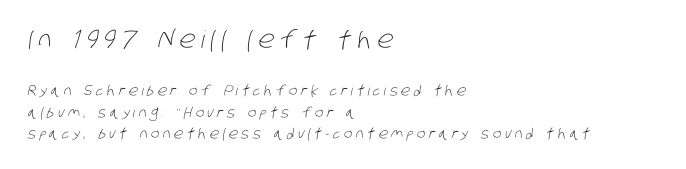
Q: Is the text bold? A: No.
Q: Is the text underlined? A: No.
Q: How is the paragraph aligned? A: Left-aligned.
Q: Is the spacing between letters normal or unusually wide? A: Unusually wide.
Q: Is the spacing between lines tight, normal or loose? A: Normal.
Q: Which block of text is set in a larger size, the first (top) or the second (bottom)? A: The first (top) one.
